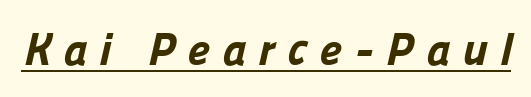
Compared with undecorated copy, this sample adds a rule below the words. Characters follow at a spacing far wider than the type designer built in. A typesetter would label this face a sans. On the weight axis this lands at bold, roughly 700.
